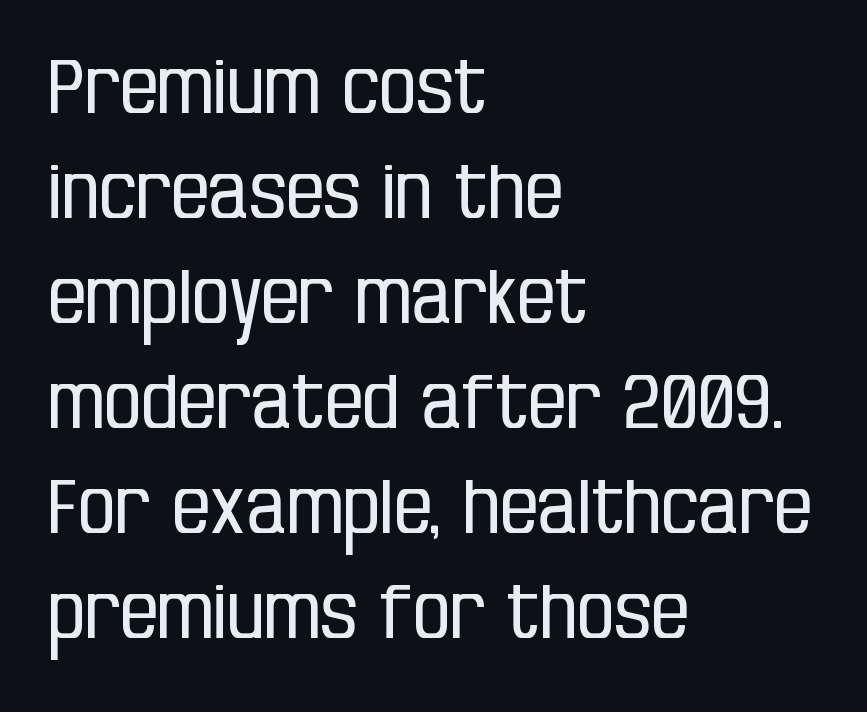
The image shows 75 px regular-weight, condensed sans-serif type, upright; set left-aligned, normal line spacing (1.4x), normal letter spacing, not underlined; low stroke contrast and a large x-height.
